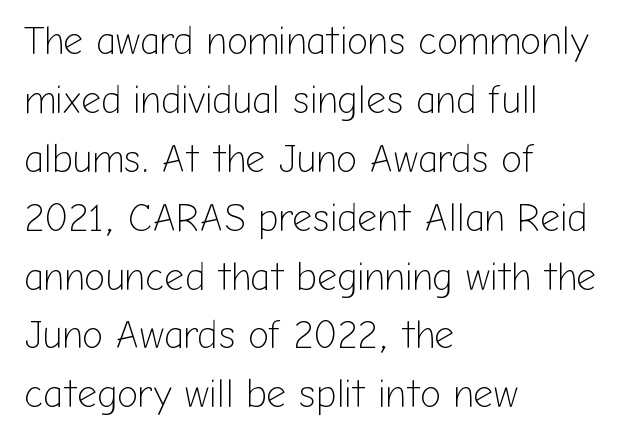
Q: Is the text bold? A: No.
Q: Is the text italic (slanted)? A: No, it is upright.
Q: Is the typeface a serif or a sans-serif typeface? A: Sans-serif.
Q: Is the text underlined? A: No.
Q: How is the paragraph aligned? A: Left-aligned.
Q: Is the spacing between letters normal or unusually wide? A: Normal.
Q: Is the spacing between lines tight, normal or loose? A: Normal.
Q: Width (condensed, normal, or wide)? A: Normal.
Q: Stroke contrast? A: Low.
Q: x-height? A: Medium.
Q: Monospaced? A: No.
